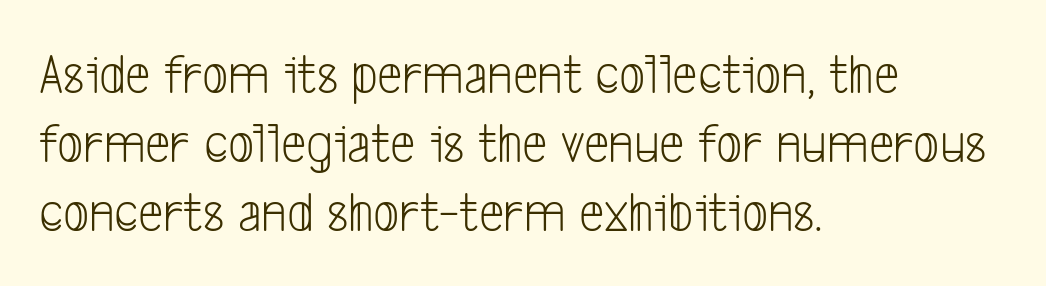
{"serif": "no", "bold": "no", "weight": "light", "width": "condensed", "stroke_contrast": "low", "x_height": "medium", "monospaced": "no", "underline": "no", "align": "left", "line_spacing_ratio": 1.21, "letter_spacing": "normal", "letter_spacing_em": 0.0, "glyph_px": 57}
